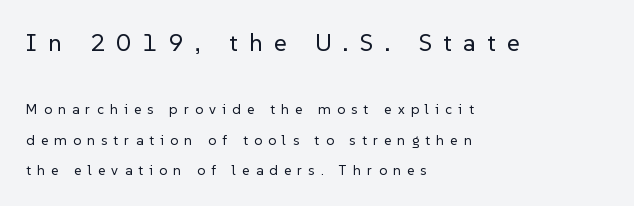
Q: Is the text bold? A: No.
Q: Is the text italic (slanted)? A: No, it is upright.
Q: Is the text underlined? A: No.
Q: How is the paragraph aligned? A: Left-aligned.
Q: Is the spacing between letters normal or unusually wide? A: Unusually wide.
Q: Is the spacing between lines tight, normal or loose? A: Loose.
Q: Which block of text is set in a larger size, the first (top) or the second (bottom)? A: The first (top) one.
